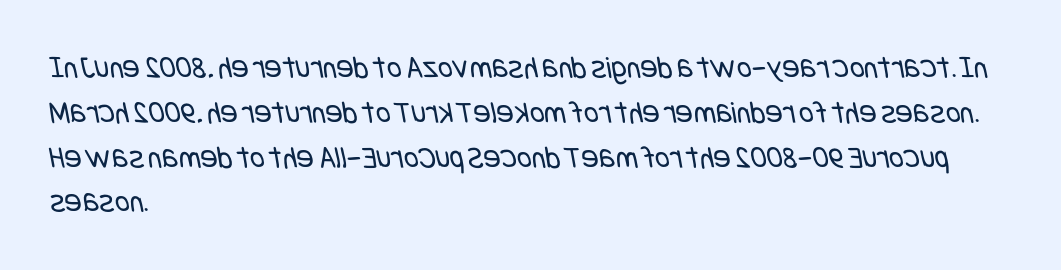
Underline: absent. The designer left line spacing at the default. Weight class: somewhere from thin through regular. Type style note: lacks serifs. The horizontal fit of the characters is conventional and even. These lines are set flush left with a ragged right edge.
